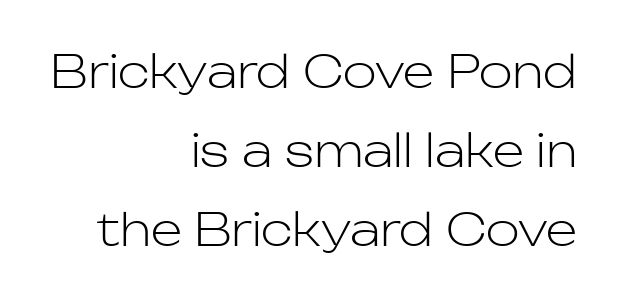
Q: Is the text bold? A: No.
Q: Is the text italic (slanted)? A: No, it is upright.
Q: Is the typeface a serif or a sans-serif typeface? A: Sans-serif.
Q: Is the text underlined? A: No.
Q: How is the paragraph aligned? A: Right-aligned.
Q: Is the spacing between letters normal or unusually wide? A: Normal.
Q: Width (condensed, normal, or wide)? A: Normal.
Q: Stroke contrast? A: Low.
Q: x-height? A: Medium.
Q: Monospaced? A: No.
